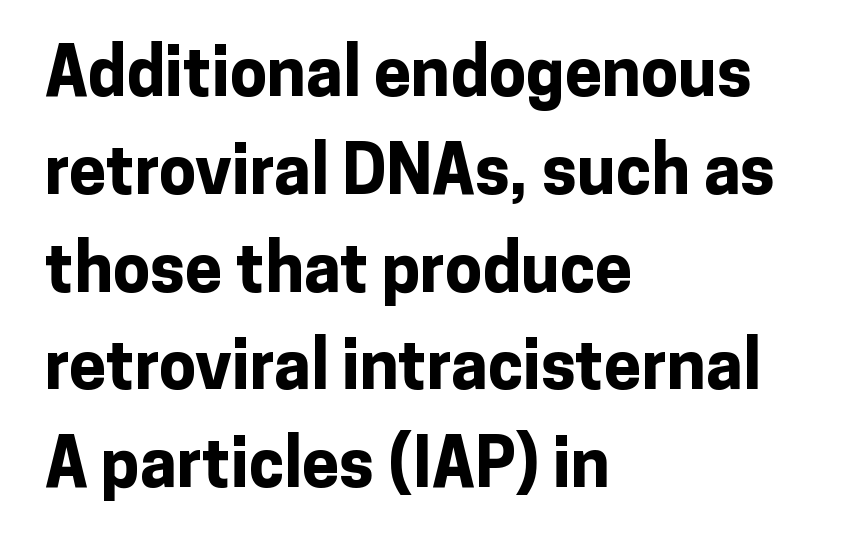
{"serif": "no", "italic": "no", "bold": "yes", "weight": "bold", "width": "normal", "stroke_contrast": "low", "x_height": "medium", "monospaced": "no", "underline": "no", "align": "left", "line_spacing": "normal", "line_spacing_ratio": 1.46, "letter_spacing": "normal", "letter_spacing_em": 0.0, "glyph_px": 67}
